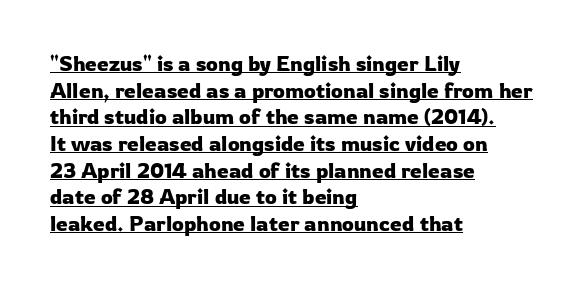
The image shows 21 px text type, upright; set left-aligned, normal line spacing (1.27x), normal letter spacing, underlined.
